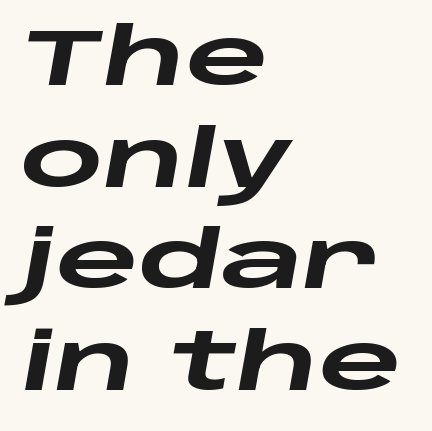
The image shows 80 px heavy, wide type, italic (leaning right); set left-aligned, normal line spacing (1.27x), normal letter spacing, not underlined; low stroke contrast and a large x-height.
